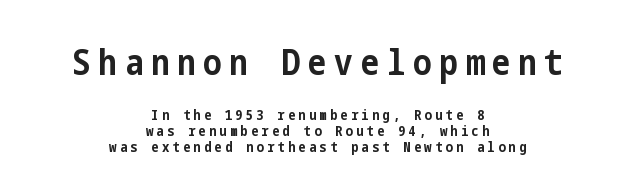
{"serif": "no", "italic": "no", "bold": "yes", "weight": "bold", "width": "condensed", "stroke_contrast": "low", "x_height": "medium", "underline": "no", "align": "center", "line_spacing": "tight", "line_spacing_ratio": 1.15, "letter_spacing": "wide", "letter_spacing_em": 0.22, "larger_block": "first", "size_ratio": 2.5, "glyph_px": 35}
